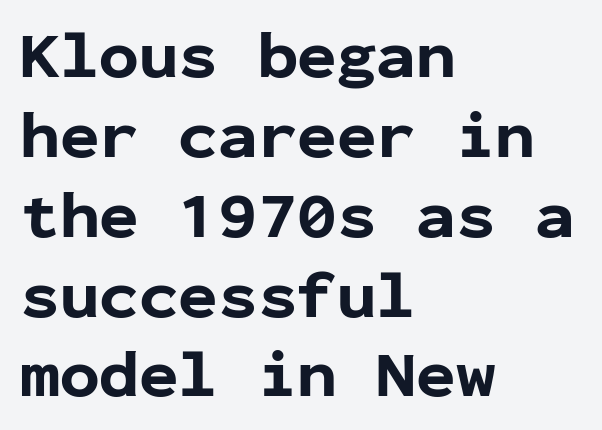
The image shows 66 px bold sans-serif type, upright, monospaced; set left-aligned, line spacing 1.21x, normal letter spacing, not underlined; low stroke contrast and a medium x-height.
